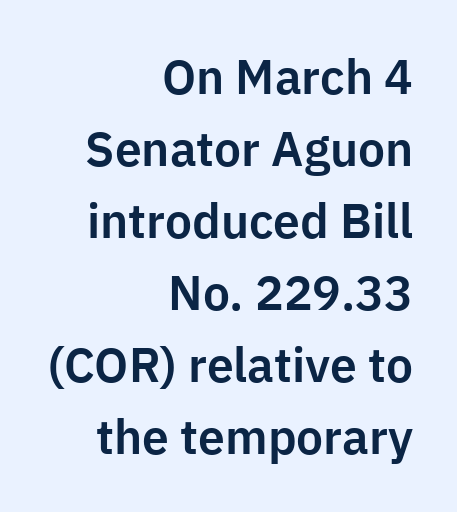
{"serif": "no", "italic": "no", "width": "normal", "stroke_contrast": "low", "x_height": "medium", "monospaced": "no", "underline": "no", "align": "right", "line_spacing": "normal", "line_spacing_ratio": 1.5, "letter_spacing": "normal", "letter_spacing_em": 0.0, "glyph_px": 48}
